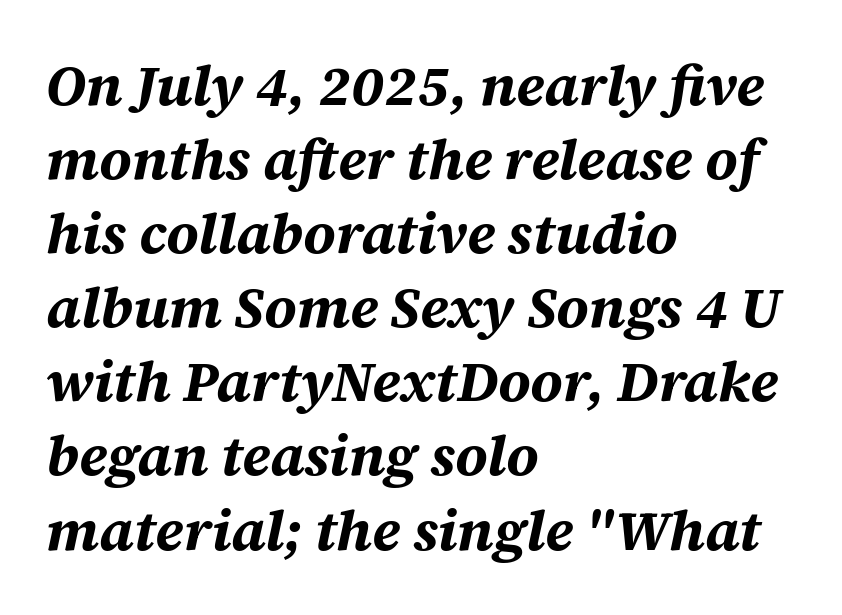
Bare-footed words on every line. This sample is left-justified, so line endings fall wherever the words run out. No extra tracking has been applied to these lines. A dark, heavy texture on the line: the type is bold.
